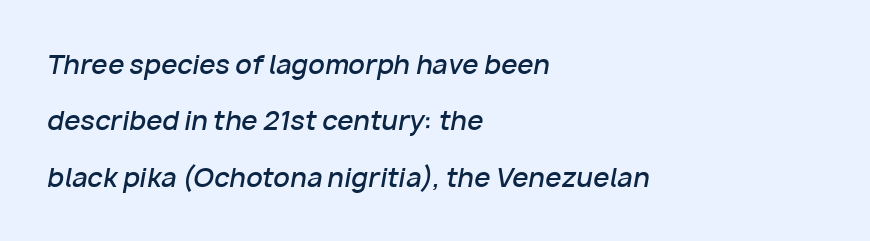
The image shows 26 px text type, italic (leaning right); set left-aligned, loose line spacing (2.17x), normal letter spacing, not underlined.
